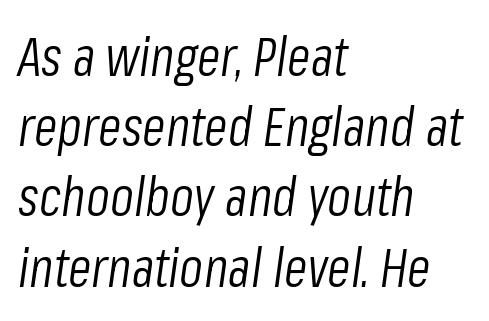
{"italic": "yes", "lean": "right", "slant_degrees": 8, "bold": "no", "weight": "light", "width": "condensed", "stroke_contrast": "low", "x_height": "medium", "monospaced": "no", "underline": "no", "align": "left", "line_spacing": "normal", "line_spacing_ratio": 1.3, "letter_spacing": "normal", "letter_spacing_em": 0.0, "glyph_px": 54}
